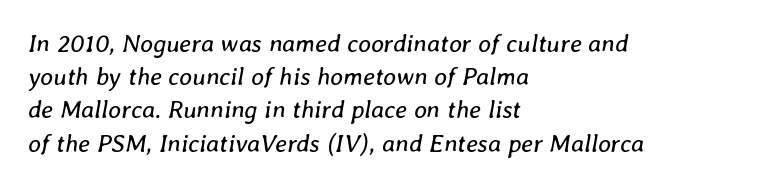
{"italic": "yes", "lean": "right", "slant_degrees": 8, "bold": "no", "underline": "no", "align": "left", "line_spacing": "normal", "line_spacing_ratio": 1.33, "letter_spacing": "normal", "letter_spacing_em": 0.0, "glyph_px": 25}
